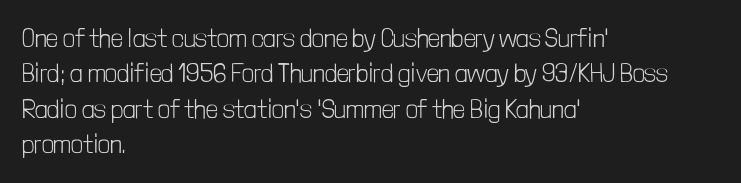
Vertically, the passage feels balanced, rows spaced as you'd expect. No italicization has been applied; the sample stays upright. A bare baseline throughout the passage. Think standard paragraph weight, or any step lighter than that.
